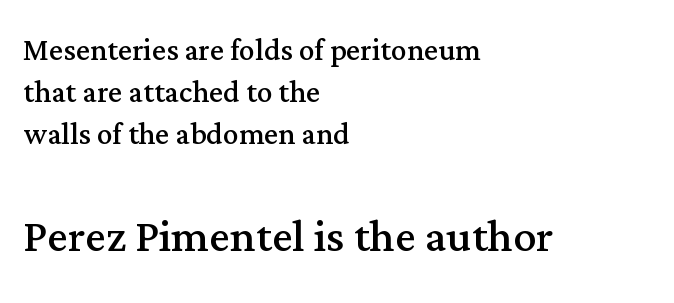
Counters stay open thanks to moderate or lighter strokes. The paragraph shown leans on its left margin. You could call the tracking neutral — neither tight nor loose. The designer dialed line spacing down below the default. The rendering shows small feet on the letterforms — a serif design. Of the two passages, the one underneath uses the larger point size.
